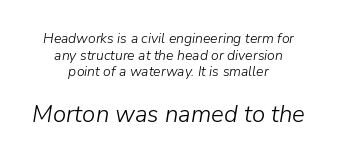
{"italic": "yes", "lean": "right", "slant_degrees": 9, "bold": "no", "underline": "no", "align": "center", "line_spacing_ratio": 1.18, "letter_spacing": "normal", "letter_spacing_em": 0.0, "larger_block": "second", "size_ratio": 1.71, "glyph_px": 24}
